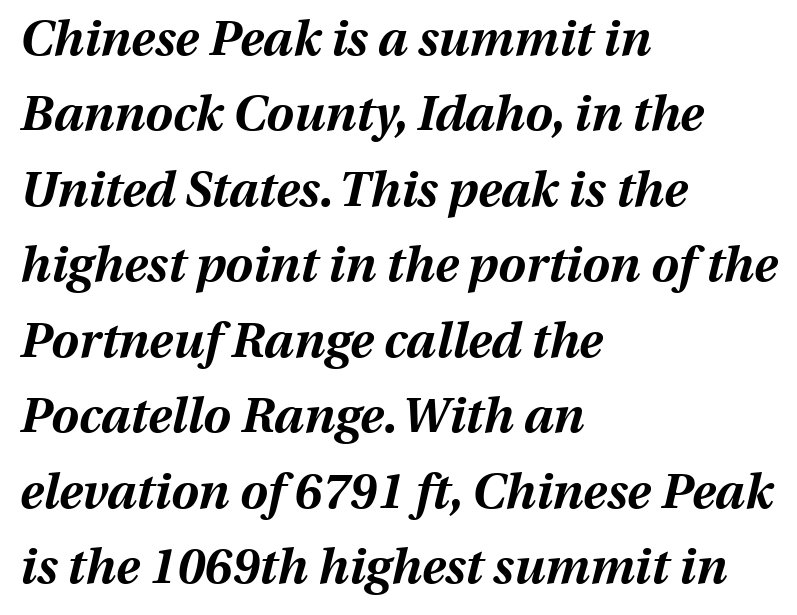
The image shows 49 px bold type, italic (leaning right); set left-aligned, normal line spacing (1.54x), normal letter spacing, not underlined; medium stroke contrast and a medium x-height.
